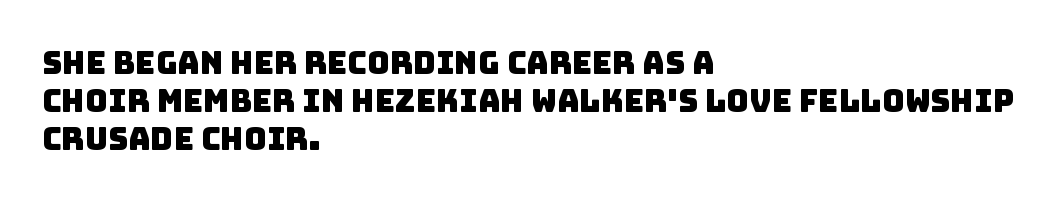
{"serif": "no", "width": "normal", "stroke_contrast": "low", "x_height": "large", "monospaced": "no", "underline": "no", "align": "left", "line_spacing_ratio": 1.22, "letter_spacing": "normal", "letter_spacing_em": 0.0, "glyph_px": 31}
